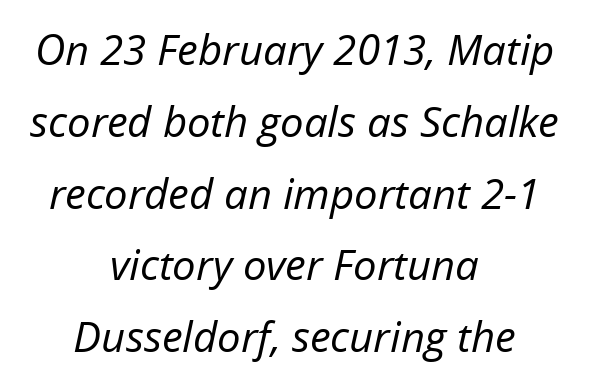
In CSS terms this would be text-align: center. Notice how the stems are inclined rather than vertical — that's the hallmark of italics. Stems here are at most as thick as an everyday book face. Look at the tracking — it's just the regular setting, nothing added. Plain, unruled lines of type.
